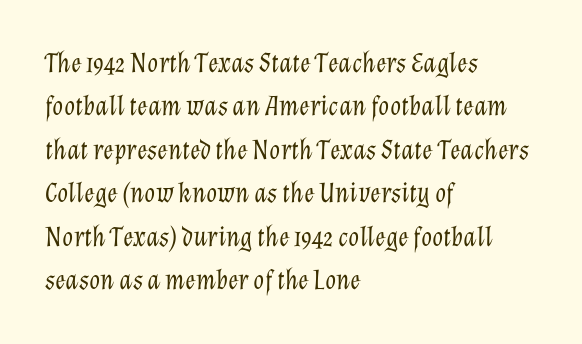
{"italic": "yes", "lean": "right", "slant_degrees": 12, "bold": "no", "weight": "light", "width": "normal", "stroke_contrast": "low", "x_height": "medium", "monospaced": "no", "underline": "no", "align": "left", "line_spacing": "normal", "line_spacing_ratio": 1.55, "letter_spacing": "normal", "letter_spacing_em": 0.0, "glyph_px": 28}
